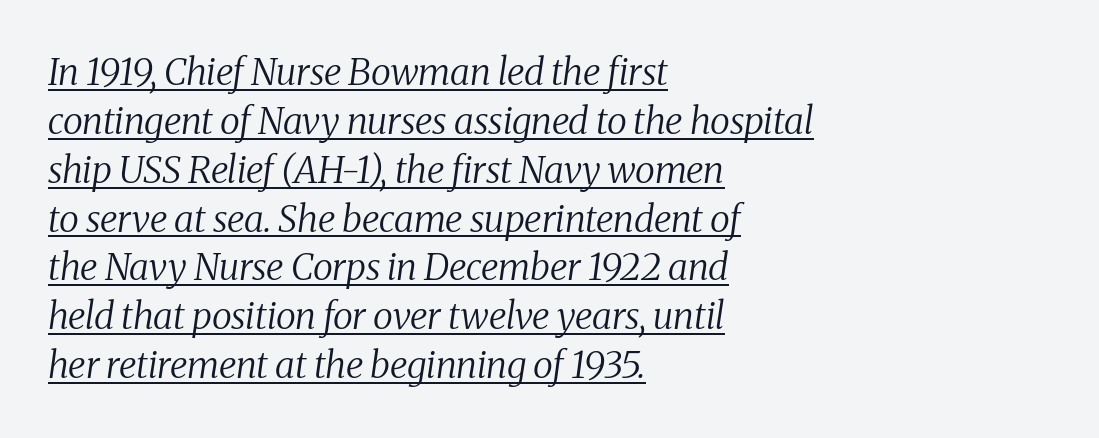
Q: Is the text bold? A: No.
Q: Is the text italic (slanted)? A: Yes, it leans right by about 8 degrees.
Q: Is the typeface a serif or a sans-serif typeface? A: Serif.
Q: Is the text underlined? A: Yes.
Q: How is the paragraph aligned? A: Left-aligned.
Q: Is the spacing between letters normal or unusually wide? A: Normal.
Q: Is the spacing between lines tight, normal or loose? A: Normal.
Q: Width (condensed, normal, or wide)? A: Normal.
Q: Stroke contrast? A: Medium.
Q: x-height? A: Medium.
Q: Monospaced? A: No.
